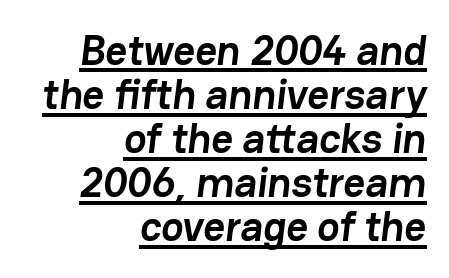
Q: Is the text bold? A: Yes.
Q: Is the typeface a serif or a sans-serif typeface? A: Sans-serif.
Q: Is the text underlined? A: Yes.
Q: How is the paragraph aligned? A: Right-aligned.
Q: Is the spacing between letters normal or unusually wide? A: Normal.
Q: Is the spacing between lines tight, normal or loose? A: Tight.
Q: Width (condensed, normal, or wide)? A: Normal.
Q: Stroke contrast? A: Low.
Q: x-height? A: Medium.
Q: Monospaced? A: No.
